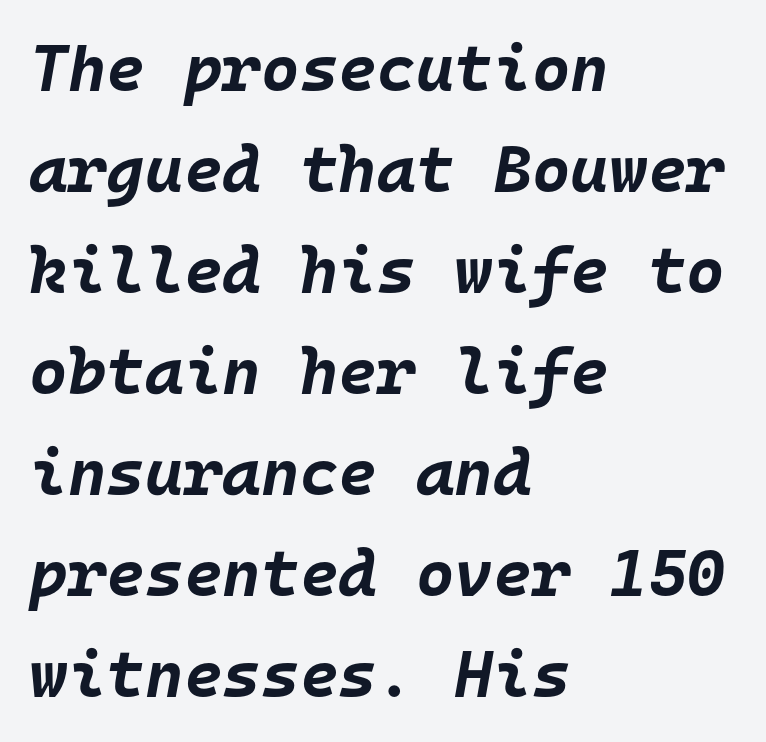
Q: Is the text bold? A: Yes.
Q: Is the text italic (slanted)? A: Yes, it leans right by about 10 degrees.
Q: Is the text underlined? A: No.
Q: How is the paragraph aligned? A: Left-aligned.
Q: Is the spacing between letters normal or unusually wide? A: Normal.
Q: Is the spacing between lines tight, normal or loose? A: Normal.
Q: Width (condensed, normal, or wide)? A: Normal.
Q: Stroke contrast? A: Low.
Q: x-height? A: Large.
Q: Monospaced? A: Yes.
